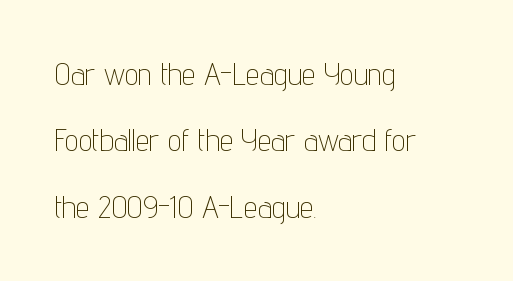
Vertical stems look standard width or narrower in stroke. Vertical spacing — loose. Glance below the letters and you will spot only blank space. Designer's note — italics off, roman on.
